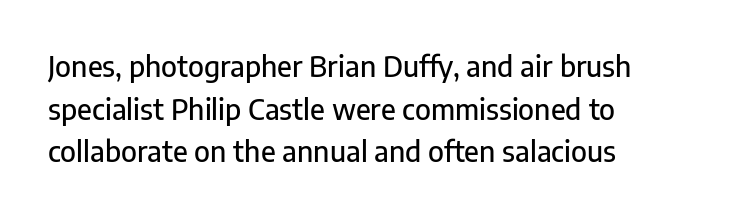
The image shows 28 px sans-serif type, upright; set left-aligned, normal line spacing (1.52x), normal letter spacing, not underlined; low stroke contrast and a medium x-height.
